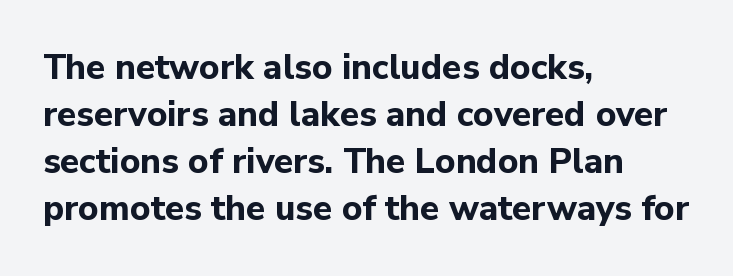
Thick stems and heavy bowls — unmistakably bold. Do the characters align in a grid? No, the font is proportional. Quick note: not italic, upright. Vertically, the passage feels balanced, rows spaced as you'd expect. These lines stack with their left ends in a neat column.
